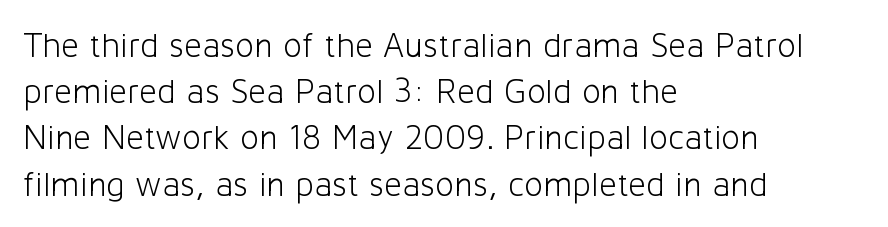
Summary of vertical rhythm: regular, with standard interline spacing. Students, note that the glyphs here touch the page at normal intervals. The specimen omits any rule beneath the text block's lines. Weight: regular or lighter. The specimen reads as upright at a glance. Teacher's note: observe the even left margin — that is flush-left alignment.
